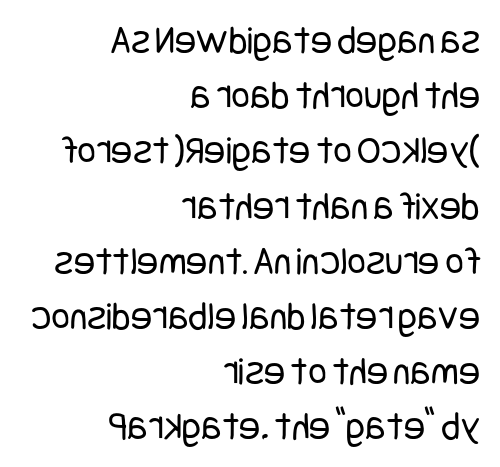
The image shows 40 px regular-weight, condensed sans-serif type, upright; set right-aligned, normal line spacing (1.38x), normal letter spacing, not underlined; low stroke contrast and a large x-height.
